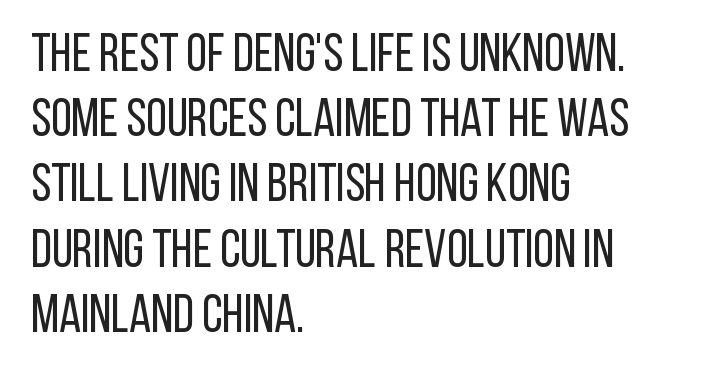
The image shows 53 px regular-weight, condensed sans-serif type, upright; set left-aligned, line spacing 1.23x, normal letter spacing, not underlined; low stroke contrast and a large x-height.
